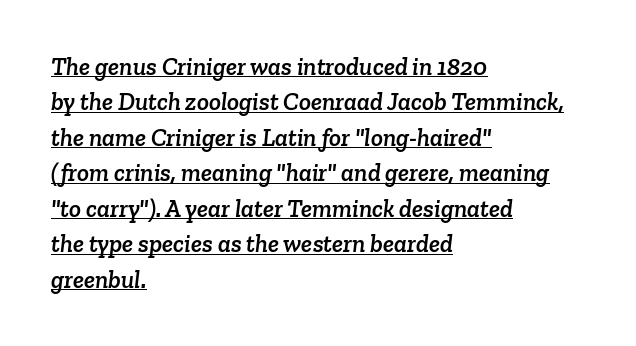
Q: Is the text underlined? A: Yes.
Q: How is the paragraph aligned? A: Left-aligned.
Q: Is the spacing between letters normal or unusually wide? A: Normal.
Q: Is the spacing between lines tight, normal or loose? A: Normal.
